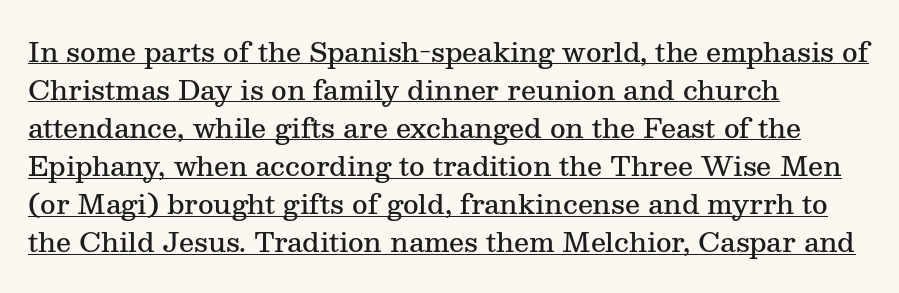
Heft: intermediate — a semibold. Posture: upright roman. Letter spacing: default. The ragged edge is on the right, which tells us the setting is flush left.
